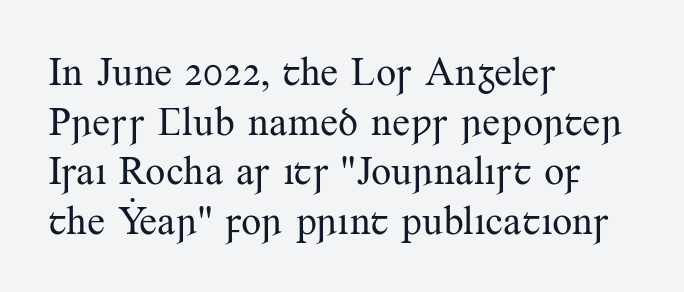
The image shows 40 px regular-weight serif type, upright; set left-aligned, line spacing 1.24x, normal letter spacing, not underlined; medium stroke contrast and a small x-height.
